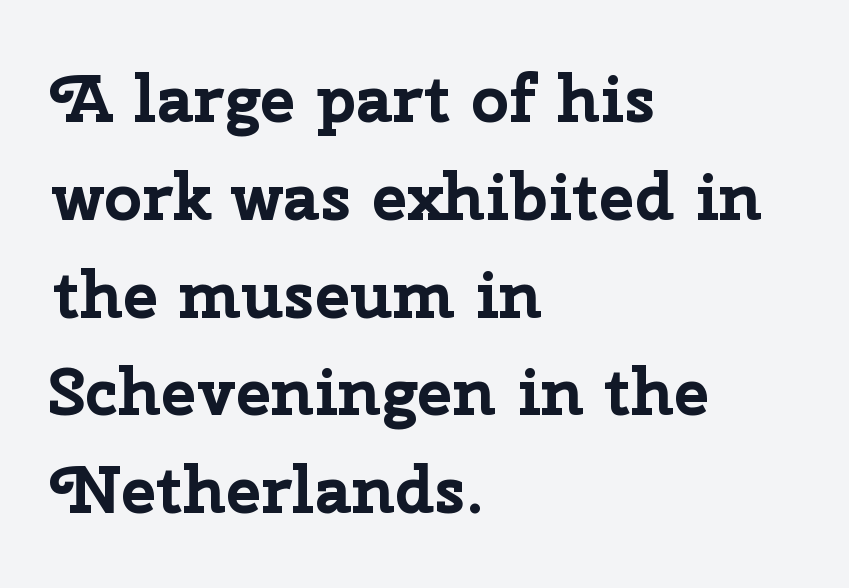
The image shows 67 px bold sans-serif type, upright; set left-aligned, normal line spacing (1.46x), normal letter spacing, not underlined; low stroke contrast and a medium x-height.
